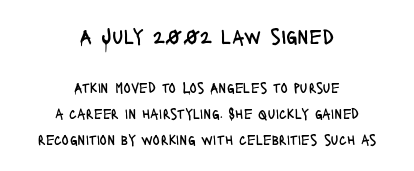
Q: Is the text bold? A: No.
Q: Is the text italic (slanted)? A: No, it is upright.
Q: Is the text underlined? A: No.
Q: How is the paragraph aligned? A: Centered.
Q: Is the spacing between letters normal or unusually wide? A: Normal.
Q: Which block of text is set in a larger size, the first (top) or the second (bottom)? A: The first (top) one.
